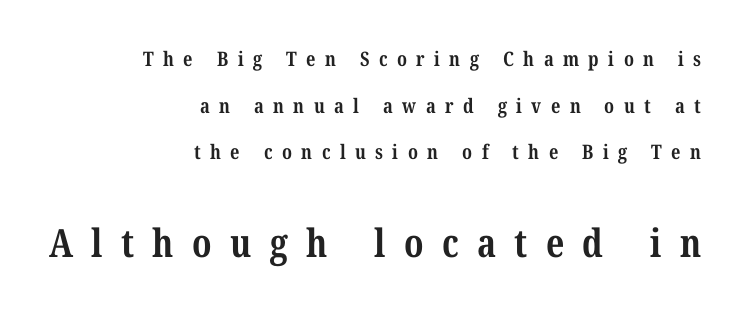
{"serif": "yes", "bold": "yes", "weight": "bold", "width": "condensed", "stroke_contrast": "medium", "x_height": "medium", "monospaced": "no", "underline": "no", "align": "right", "line_spacing": "loose", "line_spacing_ratio": 2.33, "letter_spacing": "wide", "letter_spacing_em": 0.47, "larger_block": "second", "size_ratio": 1.95, "glyph_px": 39}
